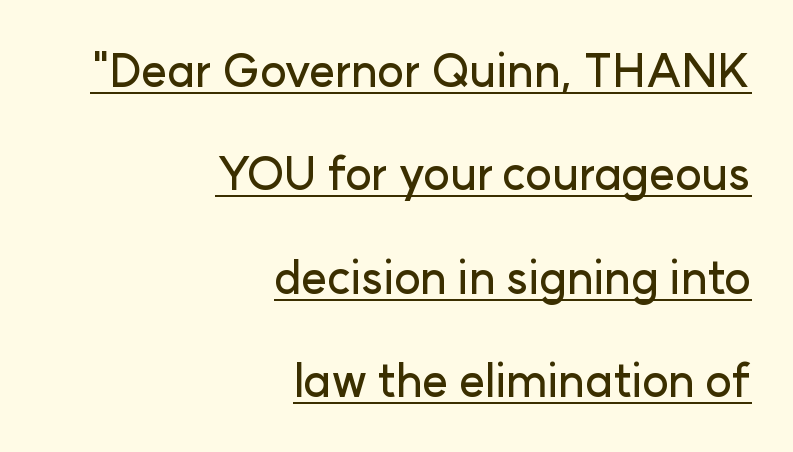
The image shows 45 px sans-serif type, upright; set right-aligned, loose line spacing (2.3x), normal letter spacing, underlined; low stroke contrast and a medium x-height.
